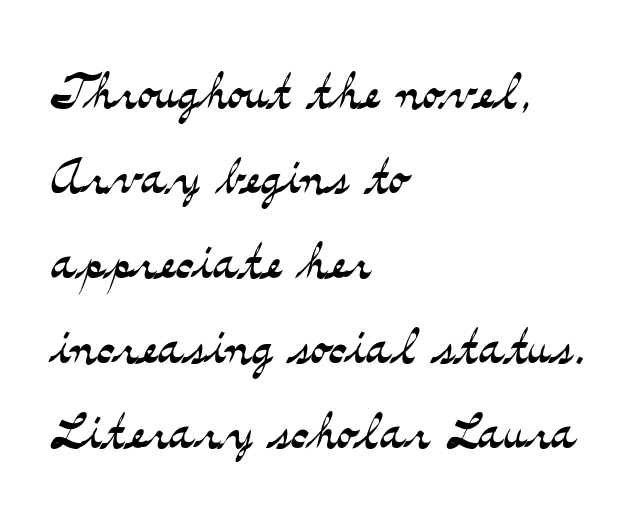
The lines in this sample share a left origin and differ only in where they stop. Observe the serifs anchoring each vertical stroke in this sample. A quiet, ordinary-to-light weight characterises the typeface. Characters follow at the spacing the type designer built in. The space beneath each line is pristine and unruled.
